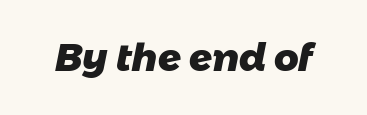
The characters look thick and weighty, a clear bold. Type style note: lacks serifs. Characters follow at the spacing the type designer built in. Bare-footed words on every line. The passage shown is typed in a proportional face where columns would drift.
